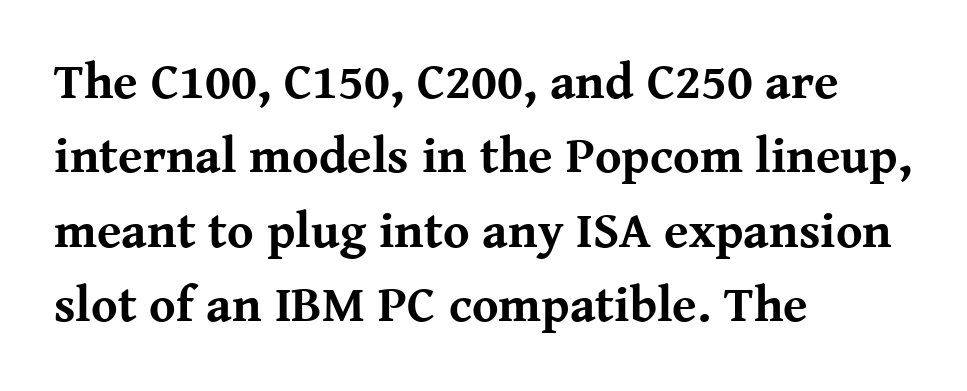
{"serif": "yes", "italic": "no", "bold": "yes", "weight": "bold", "width": "normal", "stroke_contrast": "medium", "x_height": "medium", "monospaced": "no", "underline": "no", "align": "left", "line_spacing": "normal", "line_spacing_ratio": 1.49, "letter_spacing": "normal", "letter_spacing_em": 0.0, "glyph_px": 50}
